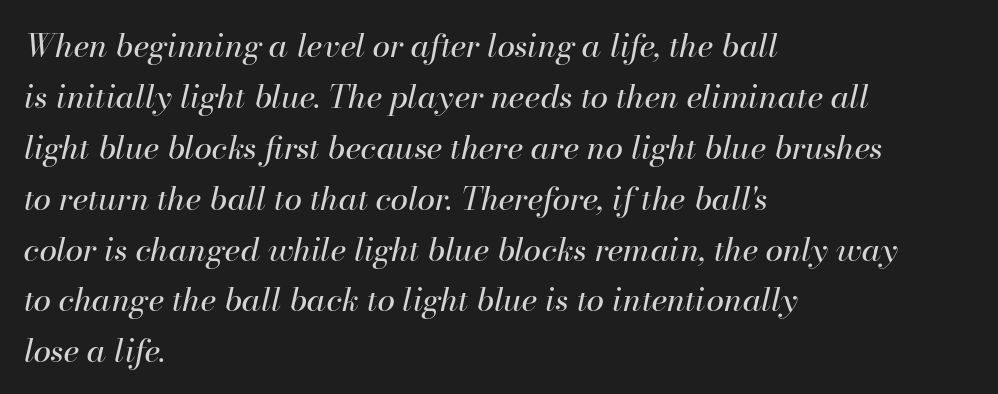
The paragraph shown leans on its left margin. An italicized treatment has been applied to the whole sample. Stroke mass is kept to a normal reading level or below. Rule under the text: the space is simply empty. Baseline-to-baseline distance is the conventional proportion of letter height.
